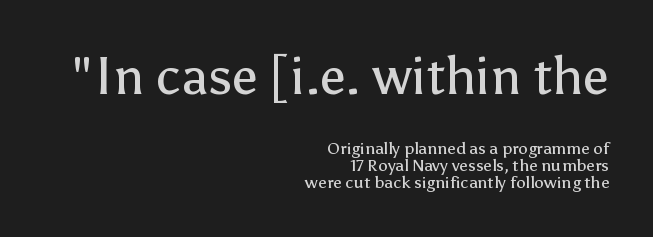
{"serif": "no", "italic": "no", "bold": "no", "weight": "regular", "width": "normal", "stroke_contrast": "low", "x_height": "medium", "monospaced": "no", "underline": "no", "align": "right", "line_spacing": "tight", "line_spacing_ratio": 0.99, "letter_spacing": "normal", "letter_spacing_em": 0.0, "larger_block": "first", "size_ratio": 3.06, "glyph_px": 52}
